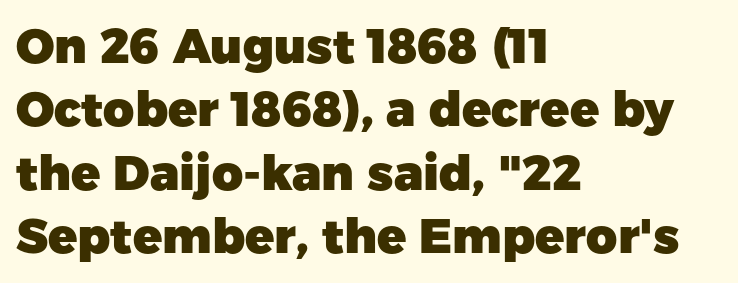
The image shows 48 px heavy sans-serif type, upright; set left-aligned, normal line spacing (1.32x), normal letter spacing, not underlined; low stroke contrast and a medium x-height.
